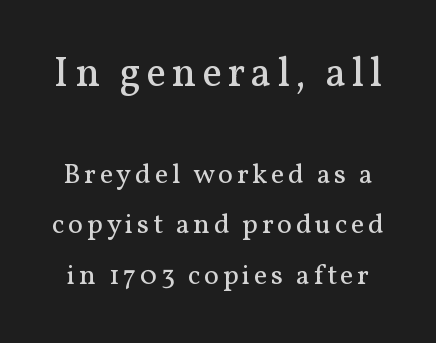
{"serif": "yes", "italic": "no", "bold": "no", "weight": "regular", "width": "normal", "stroke_contrast": "medium", "x_height": "medium", "monospaced": "no", "underline": "no", "line_spacing_ratio": 1.81, "larger_block": "first", "size_ratio": 1.5, "glyph_px": 42}
